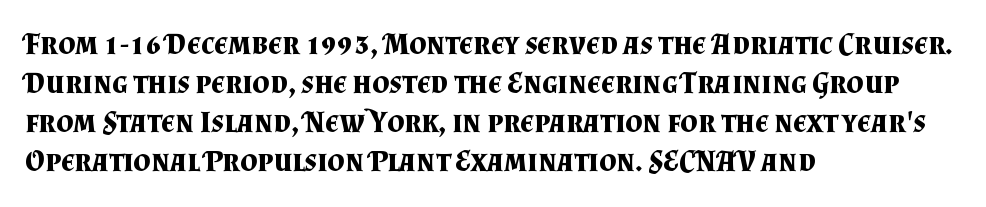
{"serif": "yes", "italic": "no", "bold": "yes", "weight": "bold", "width": "normal", "stroke_contrast": "medium", "x_height": "small", "monospaced": "no", "underline": "no", "align": "left", "line_spacing": "normal", "line_spacing_ratio": 1.3, "letter_spacing": "normal", "letter_spacing_em": 0.0, "glyph_px": 30}
